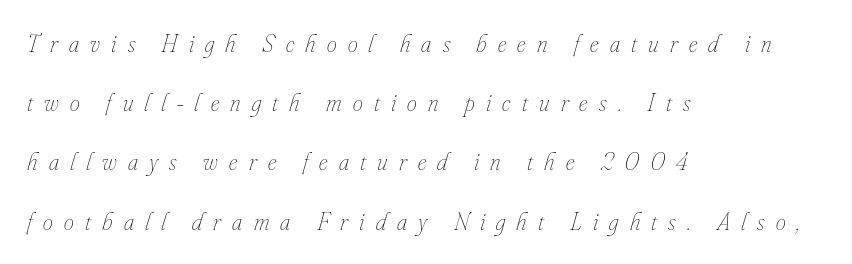
{"italic": "yes", "lean": "right", "slant_degrees": 16, "bold": "no", "underline": "no", "align": "left", "line_spacing": "loose", "line_spacing_ratio": 2.37, "letter_spacing": "wide", "letter_spacing_em": 0.45, "glyph_px": 25}
